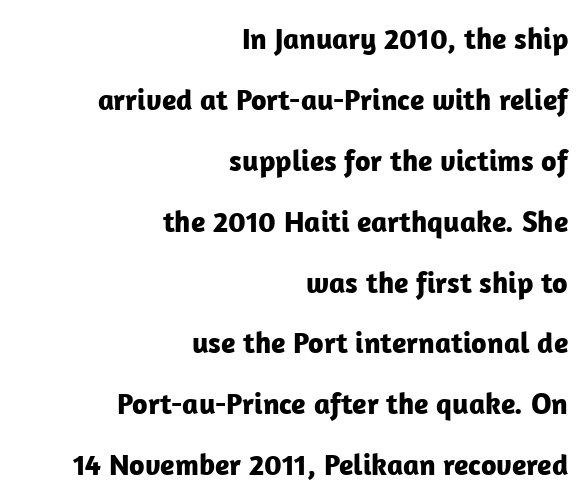
These lines stack with their right ends in a neat column. Ascenders rise straight up at ninety degrees. Regarding serifs, this sample does without them. Proportional: the letters do not fall into vertical columns.
